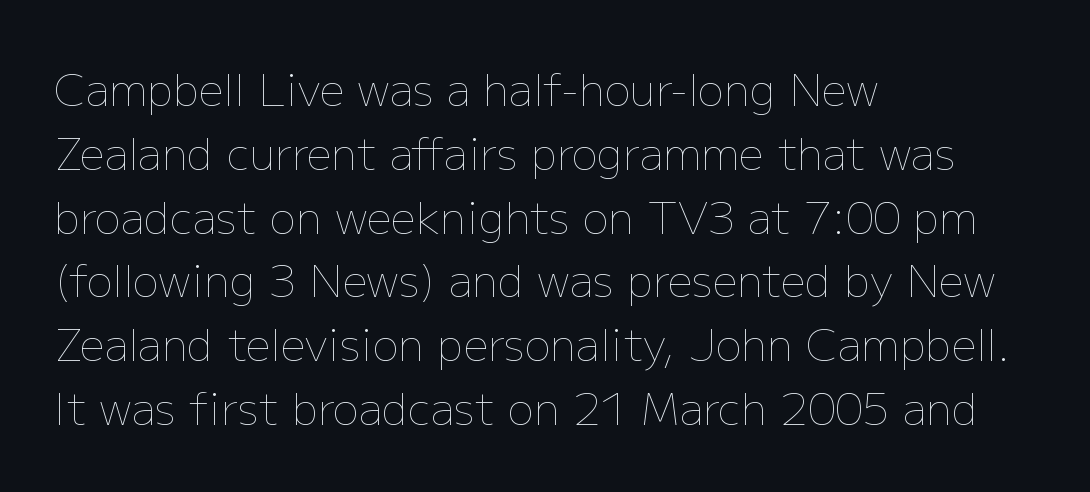
A light-to-regular cut is what we see here. The passage shown stacks its lines at a standard gap. Is the letter spacing exaggerated? No — it looks like the ordinary default. This rendering uses left alignment, leaving the right contour irregular. Anything drawn beneath the words? Only blank space. A roman cut, with each character standing at attention.
